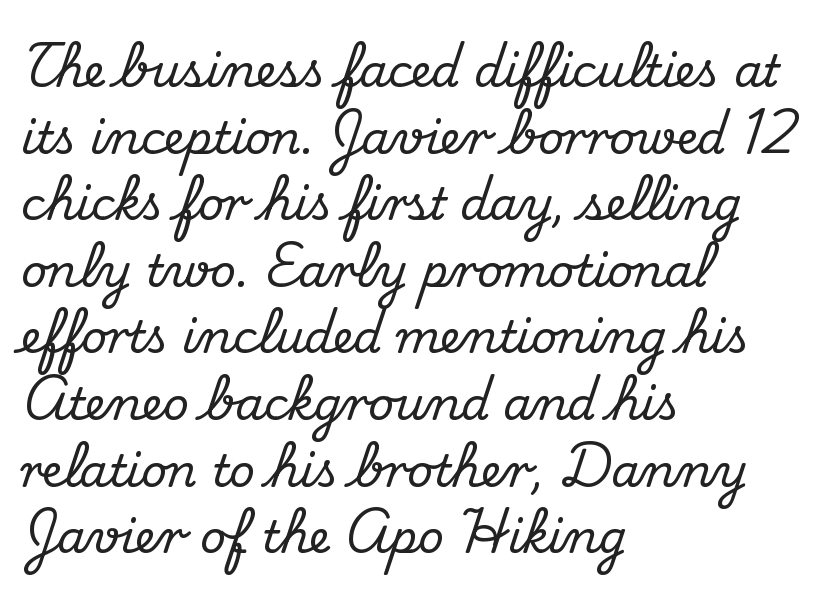
Q: Is the text italic (slanted)? A: Yes.
Q: Is the typeface a serif or a sans-serif typeface? A: Serif.
Q: Is the text underlined? A: No.
Q: How is the paragraph aligned? A: Left-aligned.
Q: Is the spacing between letters normal or unusually wide? A: Normal.
Q: Is the spacing between lines tight, normal or loose? A: Normal.
Q: Width (condensed, normal, or wide)? A: Normal.
Q: Stroke contrast? A: Medium.
Q: x-height? A: Small.
Q: Monospaced? A: No.
